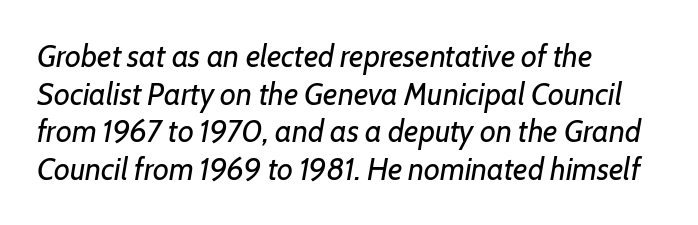
{"italic": "yes", "lean": "right", "slant_degrees": 7, "bold": "no", "weight": "regular", "width": "normal", "stroke_contrast": "low", "x_height": "medium", "monospaced": "no", "underline": "no", "align": "left", "line_spacing_ratio": 1.21, "letter_spacing": "normal", "letter_spacing_em": 0.0, "glyph_px": 31}
